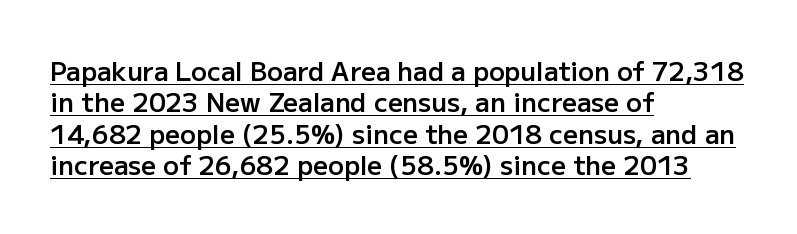
Unlike italic type, these characters show no tilt at all. The rendering uses the underline text-decoration. This is the in-between weight designers call semibold or demi. The gaps between neighbouring characters are ordinary and unremarkable. The paragraph shown leans on its left margin.
